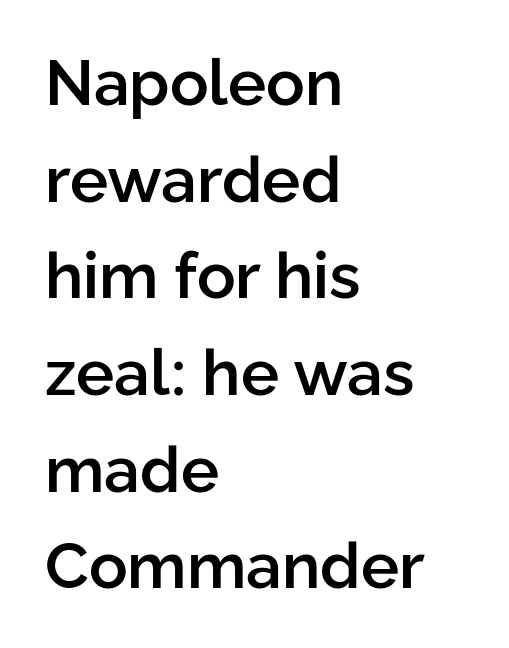
Q: Is the text bold? A: Semi-bold.
Q: Is the text italic (slanted)? A: No, it is upright.
Q: Is the typeface a serif or a sans-serif typeface? A: Sans-serif.
Q: Is the text underlined? A: No.
Q: How is the paragraph aligned? A: Left-aligned.
Q: Is the spacing between letters normal or unusually wide? A: Normal.
Q: Is the spacing between lines tight, normal or loose? A: Normal.
Q: Width (condensed, normal, or wide)? A: Normal.
Q: Stroke contrast? A: Low.
Q: x-height? A: Medium.
Q: Monospaced? A: No.
